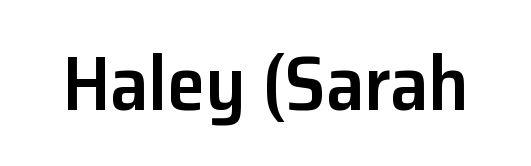
This is sans-serif lettering, the kind often seen on screens and signage. The passage shown is semibold, sitting just below true bold. Varying glyph widths throughout — classic text-font behaviour. Underline: absent.
